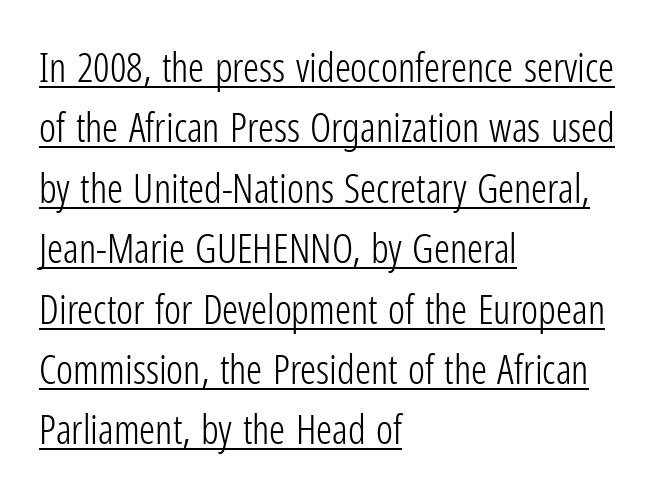
Q: Is the text bold? A: No.
Q: Is the text italic (slanted)? A: No, it is upright.
Q: Is the typeface a serif or a sans-serif typeface? A: Sans-serif.
Q: Is the text underlined? A: Yes.
Q: How is the paragraph aligned? A: Left-aligned.
Q: Is the spacing between letters normal or unusually wide? A: Normal.
Q: Is the spacing between lines tight, normal or loose? A: Normal.
Q: Width (condensed, normal, or wide)? A: Condensed.
Q: Stroke contrast? A: Low.
Q: x-height? A: Medium.
Q: Monospaced? A: No.
